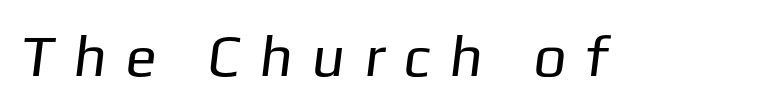
{"serif": "no", "bold": "no", "weight": "regular", "width": "normal", "stroke_contrast": "low", "x_height": "medium", "monospaced": "no", "underline": "no", "letter_spacing": "wide", "letter_spacing_em": 0.4, "glyph_px": 58}
